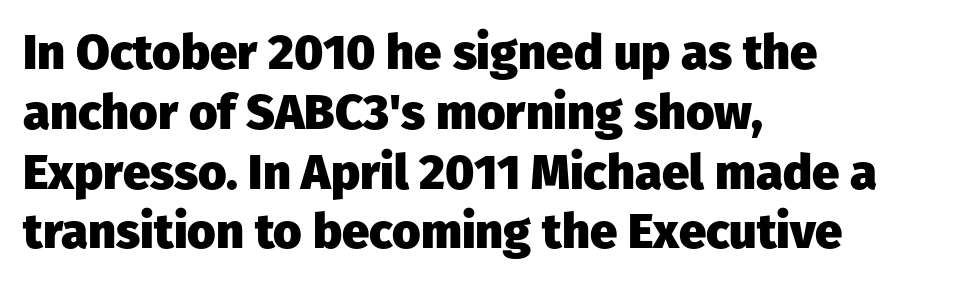
{"serif": "no", "italic": "no", "bold": "yes", "weight": "heavy", "width": "normal", "stroke_contrast": "low", "x_height": "medium", "monospaced": "no", "underline": "no", "align": "left", "line_spacing_ratio": 1.22, "letter_spacing": "normal", "letter_spacing_em": 0.0, "glyph_px": 49}
